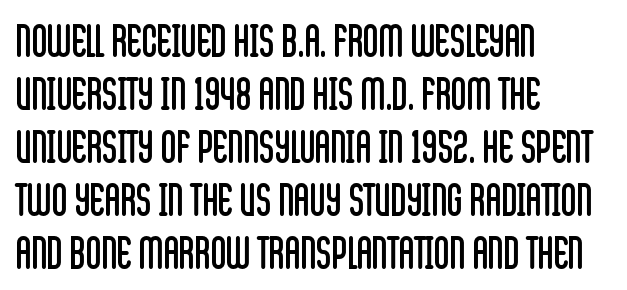
Caption: standard tracking, unaltered. Letters rest on an invisible, unmarked baseline. Counters stay open thanks to moderate or lighter strokes. The letters carry no serifs — their stems end cleanly without finishing strokes. Line beginnings align vertically; line endings do not. Tall strokes in this sample are plumb rather than angled.
